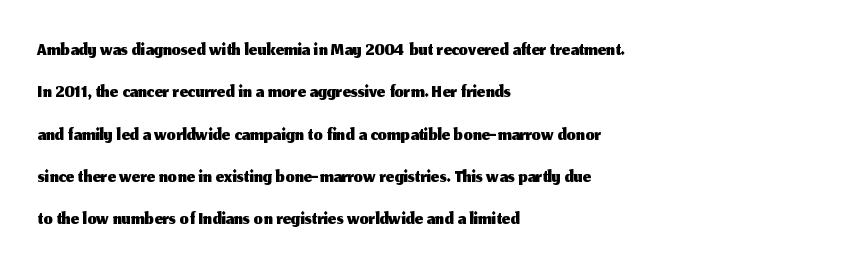
How would I describe the line gaps? Plain and ordinary. Looks like regular typesetting: each glyph gets only the width it needs. Classification — sans serif. Observe the ordinary spacing: letters are neighbours, not strangers. All the whitespace from short lines collects on the right.
